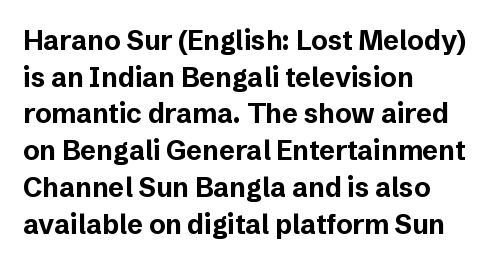
Q: Is the text bold? A: Yes.
Q: Is the text italic (slanted)? A: No, it is upright.
Q: Is the text underlined? A: No.
Q: How is the paragraph aligned? A: Left-aligned.
Q: Is the spacing between letters normal or unusually wide? A: Normal.
Q: Is the spacing between lines tight, normal or loose? A: Normal.
